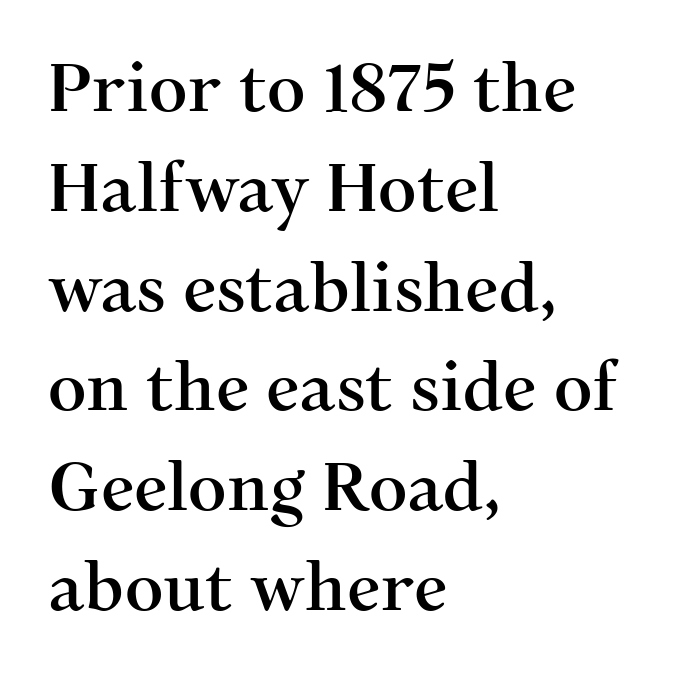
{"serif": "yes", "italic": "no", "width": "normal", "stroke_contrast": "medium", "x_height": "medium", "monospaced": "no", "underline": "no", "align": "left", "line_spacing": "normal", "line_spacing_ratio": 1.49, "letter_spacing": "normal", "letter_spacing_em": 0.0, "glyph_px": 67}
